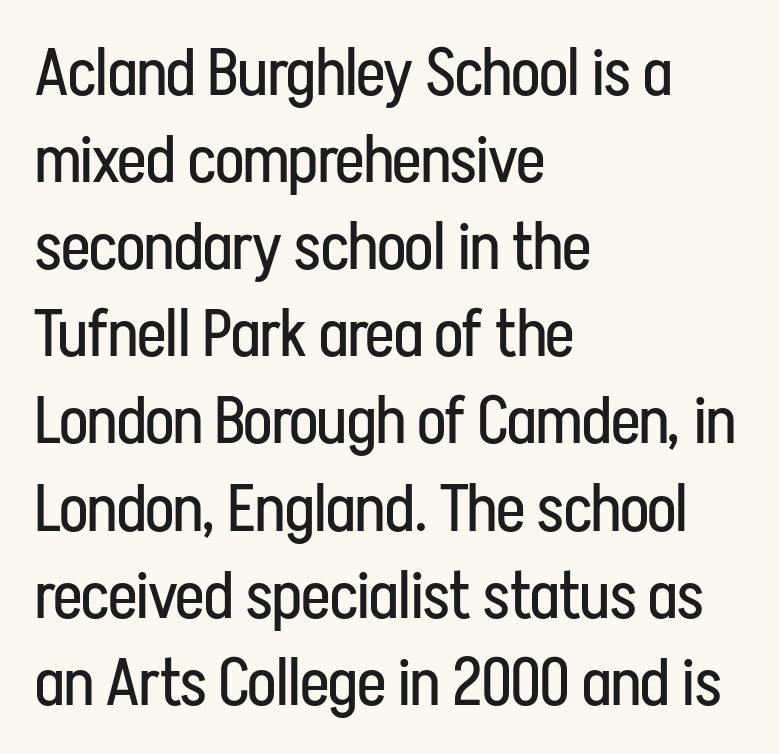
Q: Is the text bold? A: No.
Q: Is the text italic (slanted)? A: No, it is upright.
Q: Is the typeface a serif or a sans-serif typeface? A: Sans-serif.
Q: Is the text underlined? A: No.
Q: How is the paragraph aligned? A: Left-aligned.
Q: Is the spacing between letters normal or unusually wide? A: Normal.
Q: Is the spacing between lines tight, normal or loose? A: Normal.
Q: Width (condensed, normal, or wide)? A: Condensed.
Q: Stroke contrast? A: Low.
Q: x-height? A: Medium.
Q: Monospaced? A: No.
